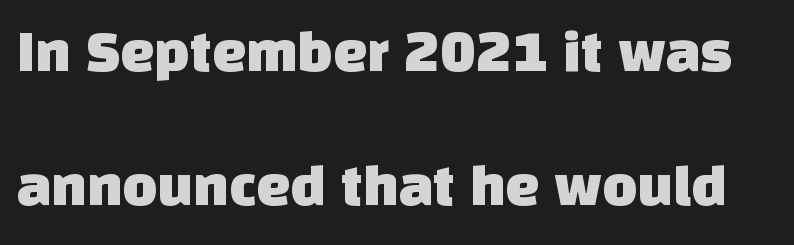
Q: Is the typeface a serif or a sans-serif typeface? A: Sans-serif.
Q: Is the text underlined? A: No.
Q: Is the spacing between letters normal or unusually wide? A: Normal.
Q: Is the spacing between lines tight, normal or loose? A: Loose.
Q: Width (condensed, normal, or wide)? A: Normal.
Q: Stroke contrast? A: Low.
Q: x-height? A: Large.
Q: Monospaced? A: No.
